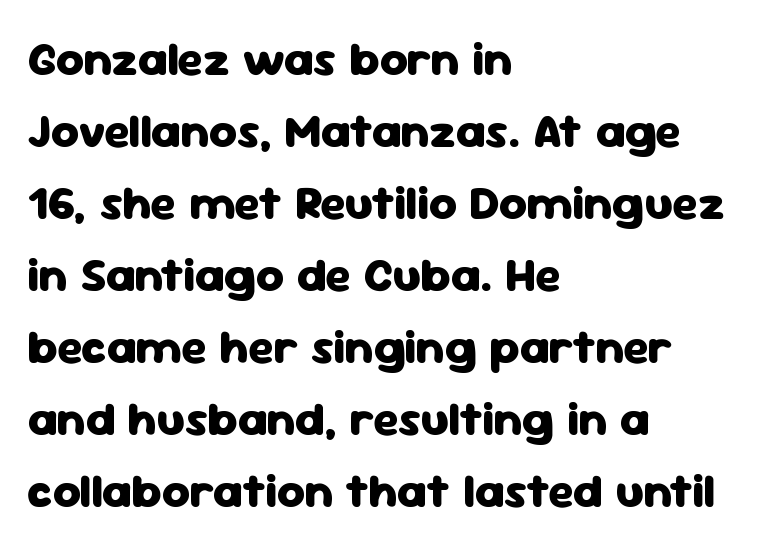
{"serif": "no", "italic": "no", "bold": "yes", "weight": "heavy", "width": "normal", "stroke_contrast": "low", "x_height": "medium", "monospaced": "no", "underline": "no", "align": "left", "line_spacing": "normal", "line_spacing_ratio": 1.5, "letter_spacing": "normal", "letter_spacing_em": 0.0, "glyph_px": 48}
